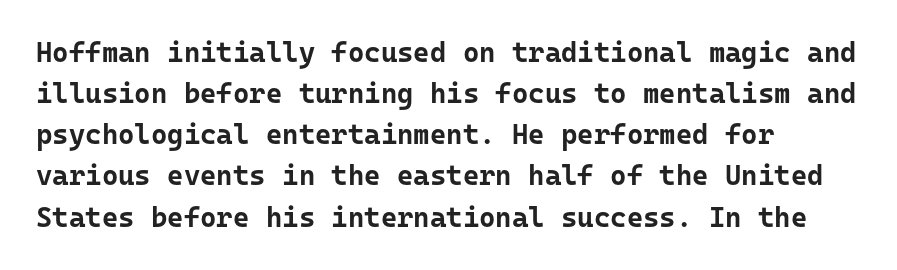
{"serif": "no", "italic": "no", "bold": "yes", "weight": "bold", "width": "normal", "stroke_contrast": "low", "x_height": "medium", "monospaced": "yes", "underline": "no", "align": "left", "line_spacing": "normal", "line_spacing_ratio": 1.47, "letter_spacing": "normal", "letter_spacing_em": 0.0, "glyph_px": 28}
